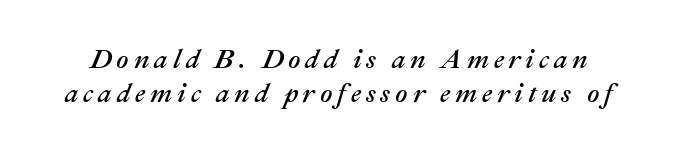
The rows are spaced the way most documents space them. Does the lettering tilt? It does — this is italic. Decoration check: the copy has no underline.
